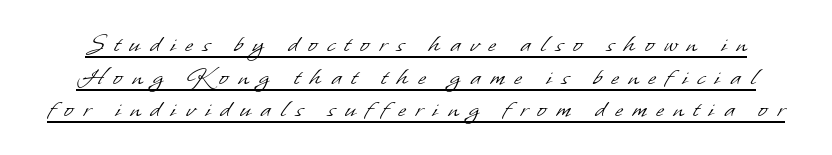
A typographer would call this underscored text. Inter-character spacing is expanded well beyond the font's built-in metrics. Is this a heavy cut? Hardly; it is regular or lighter.
